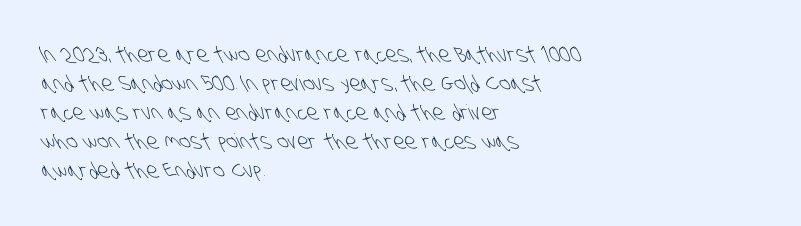
{"bold": "no", "underline": "no", "align": "left", "line_spacing": "normal", "line_spacing_ratio": 1.38, "letter_spacing": "normal", "letter_spacing_em": 0.0, "glyph_px": 21}
